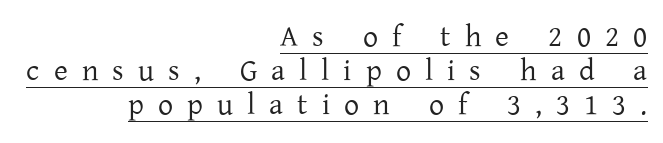
This sample uses an upright cut, with every glyph sitting square on the baseline. The font sits on the lighter half of the weight spectrum, regular included. The passage is arranged like a letterhead date or caption credit — flush right. Check the space under the baseline: a stroke is drawn there. Think of a printed novel: that variable character pitch is what you see here. Compared with typical paragraphs, the rows here are closer together.
